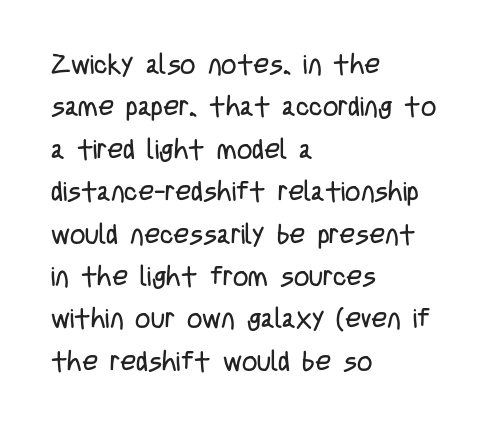
Q: Is the text bold? A: No.
Q: Is the text italic (slanted)? A: No, it is upright.
Q: Is the text underlined? A: No.
Q: How is the paragraph aligned? A: Left-aligned.
Q: Is the spacing between letters normal or unusually wide? A: Normal.
Q: Is the spacing between lines tight, normal or loose? A: Normal.
